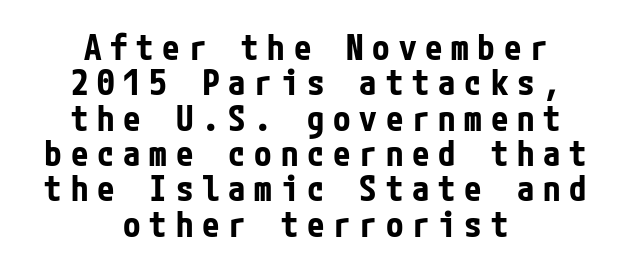
The image shows 35 px bold, condensed sans-serif type, upright; set centered, tight line spacing (1.01x), unusually wide letter spacing (+0.25 em), not underlined; low stroke contrast and a medium x-height.
